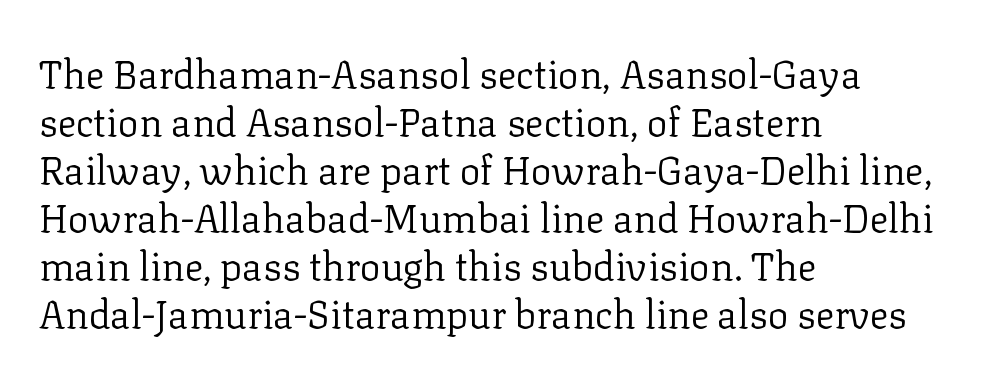
The passage shown is typed in a proportional face where columns would drift. Descenders hang freely into open space. Small tapered or slab feet sit at the stroke ends, so this counts as serif. No extra tracking has been applied to these lines.
